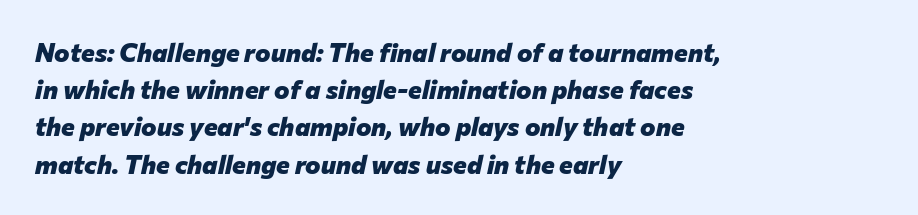
Q: Is the text bold? A: Yes.
Q: Is the text italic (slanted)? A: Yes, it leans right by about 12 degrees.
Q: Is the text underlined? A: No.
Q: How is the paragraph aligned? A: Left-aligned.
Q: Is the spacing between letters normal or unusually wide? A: Normal.
Q: Is the spacing between lines tight, normal or loose? A: Normal.
